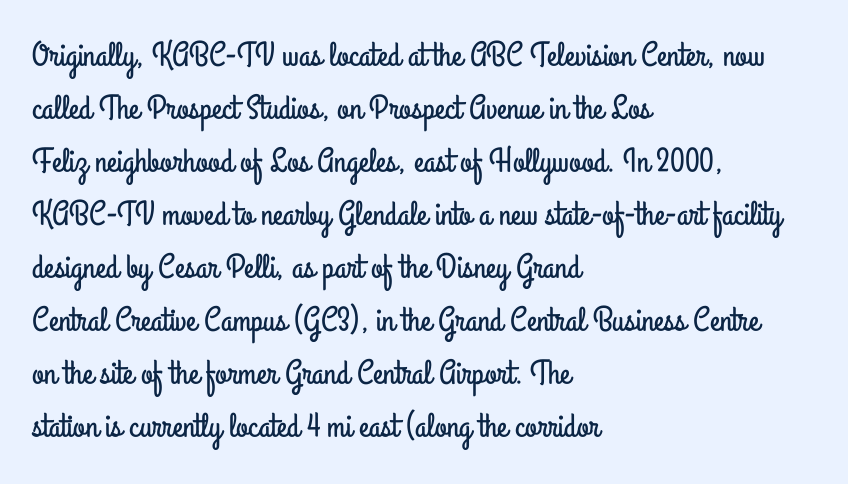
The image shows 34 px condensed sans-serif type, upright; set left-aligned, normal line spacing (1.56x), normal letter spacing, not underlined; low stroke contrast and a small x-height.
